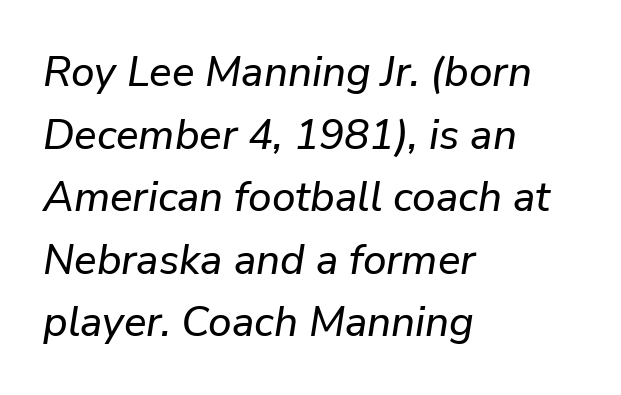
{"italic": "yes", "lean": "right", "slant_degrees": 9, "width": "normal", "stroke_contrast": "low", "x_height": "medium", "monospaced": "no", "underline": "no", "align": "left", "line_spacing": "normal", "line_spacing_ratio": 1.49, "letter_spacing": "normal", "letter_spacing_em": 0.0, "glyph_px": 42}
